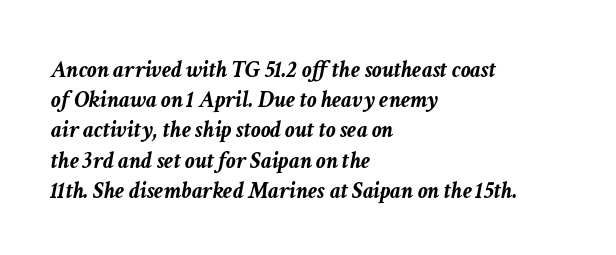
Q: Is the text bold? A: Yes.
Q: Is the text italic (slanted)? A: Yes, it leans right by about 11 degrees.
Q: Is the text underlined? A: No.
Q: How is the paragraph aligned? A: Left-aligned.
Q: Is the spacing between letters normal or unusually wide? A: Normal.
Q: Is the spacing between lines tight, normal or loose? A: Normal.
